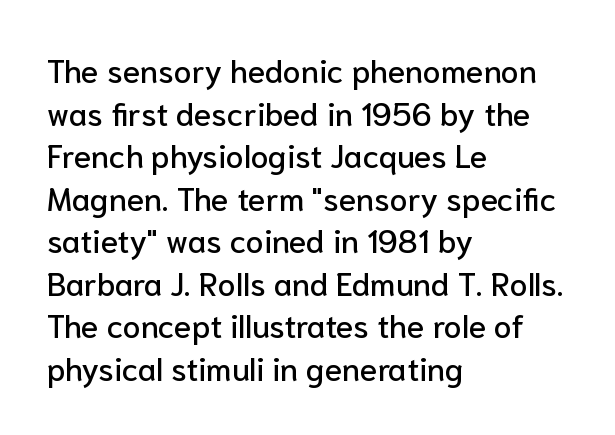
Every character sits straight up, as roman type does. Think of a printed novel: that variable character pitch is what you see here. Decoration check: the copy has no underline. Is there much room between lines? A standard amount, neither cramped nor airy. The characters display no serif detailing; their extremities are plain. Observe the ordinary spacing: letters are neighbours, not strangers.
